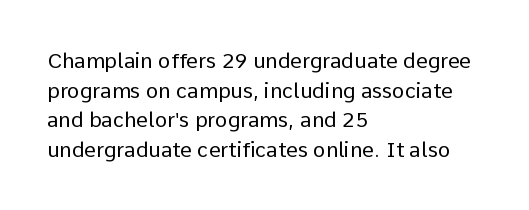
Quick note: underline off. Do the letters lean? They stand straight. The text block is weighted toward the left margin, trailing off unevenly rightward. This rendering leaves character spacing at its baseline value. Vertical spacing — default.
